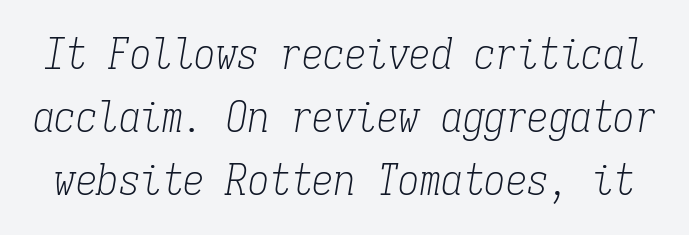
Q: Is the text bold? A: No.
Q: Is the text italic (slanted)? A: Yes, it leans right by about 9 degrees.
Q: Is the typeface a serif or a sans-serif typeface? A: Serif.
Q: Is the text underlined? A: No.
Q: Is the spacing between letters normal or unusually wide? A: Normal.
Q: Is the spacing between lines tight, normal or loose? A: Normal.
Q: Width (condensed, normal, or wide)? A: Condensed.
Q: Stroke contrast? A: Low.
Q: x-height? A: Medium.
Q: Monospaced? A: Yes.
